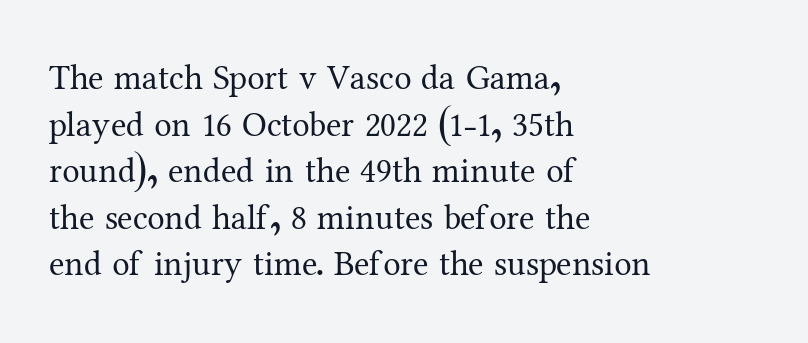
Q: Is the text bold? A: No.
Q: Is the text italic (slanted)? A: No, it is upright.
Q: Is the typeface a serif or a sans-serif typeface? A: Serif.
Q: Is the text underlined? A: No.
Q: How is the paragraph aligned? A: Left-aligned.
Q: Is the spacing between letters normal or unusually wide? A: Normal.
Q: Is the spacing between lines tight, normal or loose? A: Normal.
Q: Width (condensed, normal, or wide)? A: Normal.
Q: Stroke contrast? A: Medium.
Q: x-height? A: Medium.
Q: Monospaced? A: No.
